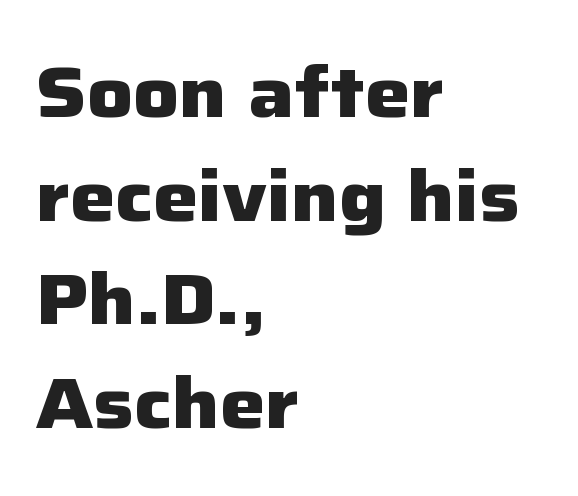
No italicization has been applied; the sample stays upright. Caption: bold face, heavy strokes. Think of a printed novel: that variable character pitch is what you see here. The space between consecutive lines is moderate.
